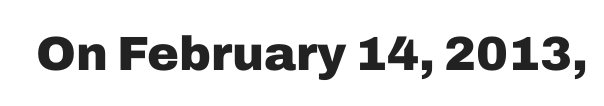
{"serif": "no", "italic": "no", "bold": "yes", "weight": "heavy", "width": "normal", "stroke_contrast": "low", "x_height": "medium", "monospaced": "no", "underline": "no", "letter_spacing": "normal", "letter_spacing_em": 0.0, "glyph_px": 48}
